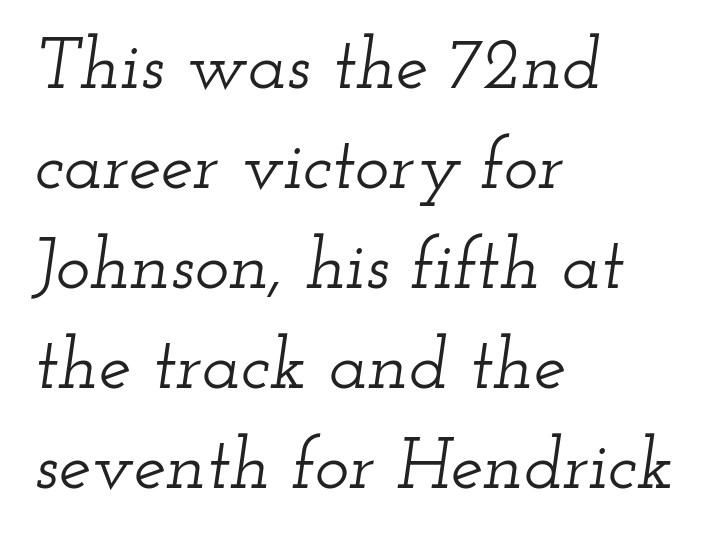
Q: Is the text italic (slanted)? A: Yes, it leans right by about 12 degrees.
Q: Is the typeface a serif or a sans-serif typeface? A: Serif.
Q: Is the text underlined? A: No.
Q: How is the paragraph aligned? A: Left-aligned.
Q: Is the spacing between letters normal or unusually wide? A: Normal.
Q: Is the spacing between lines tight, normal or loose? A: Normal.
Q: Width (condensed, normal, or wide)? A: Wide.
Q: Stroke contrast? A: Low.
Q: x-height? A: Small.
Q: Monospaced? A: No.
